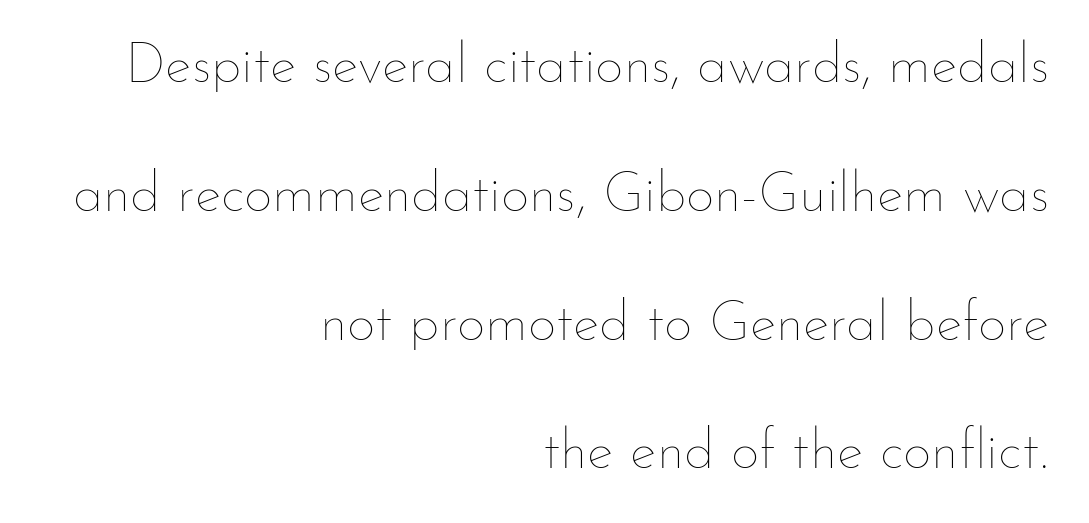
Q: Is the text bold? A: No.
Q: Is the text italic (slanted)? A: No, it is upright.
Q: Is the text underlined? A: No.
Q: How is the paragraph aligned? A: Right-aligned.
Q: Is the spacing between letters normal or unusually wide? A: Normal.
Q: Is the spacing between lines tight, normal or loose? A: Loose.
Q: Width (condensed, normal, or wide)? A: Normal.
Q: Stroke contrast? A: Low.
Q: x-height? A: Small.
Q: Monospaced? A: No.
